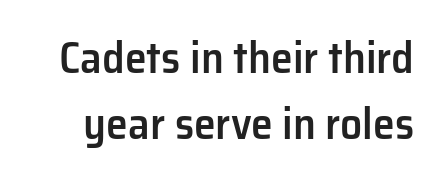
Q: Is the text bold? A: Semi-bold.
Q: Is the text italic (slanted)? A: No, it is upright.
Q: Is the typeface a serif or a sans-serif typeface? A: Sans-serif.
Q: Is the text underlined? A: No.
Q: Is the spacing between letters normal or unusually wide? A: Normal.
Q: Is the spacing between lines tight, normal or loose? A: Normal.
Q: Width (condensed, normal, or wide)? A: Normal.
Q: Stroke contrast? A: Low.
Q: x-height? A: Medium.
Q: Monospaced? A: No.
